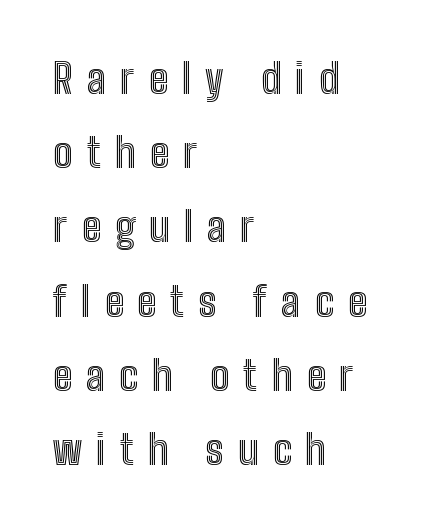
{"italic": "no", "width": "condensed", "x_height": "medium", "monospaced": "no", "underline": "no", "align": "left", "line_spacing_ratio": 1.81, "letter_spacing": "wide", "letter_spacing_em": 0.34, "glyph_px": 41}
